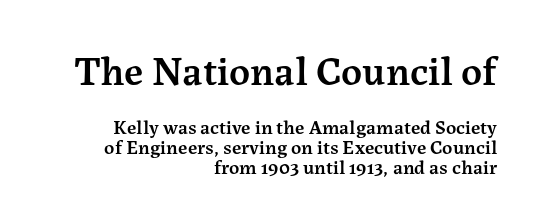
The image shows 41 px semibold serif type, upright; set right-aligned, tight line spacing (0.99x), normal letter spacing, not underlined; the first (top) block is 2.05x larger; medium stroke contrast and a medium x-height.
